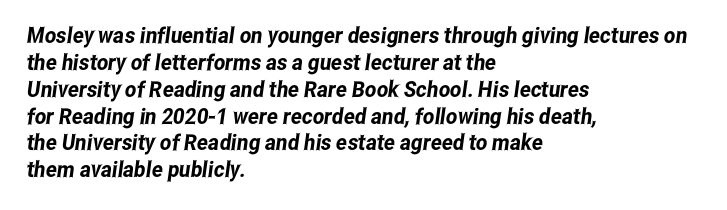
{"underline": "no", "align": "left", "line_spacing_ratio": 1.22, "letter_spacing": "normal", "letter_spacing_em": 0.0, "glyph_px": 22}
